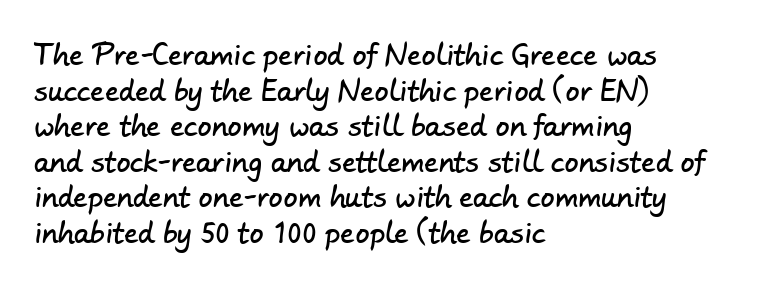
This sample uses plain, unmodified letter spacing. Quick note: interline space is typical. Think of a printed novel: that variable character pitch is what you see here. Regarding serifs, this sample does without them. Unmarked baselines from the first word to the last. The text block is weighted toward the left margin, trailing off unevenly rightward.
